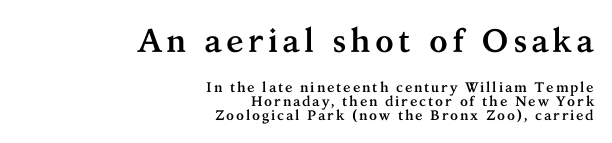
Q: Is the text bold? A: Yes.
Q: Is the text italic (slanted)? A: No, it is upright.
Q: Is the typeface a serif or a sans-serif typeface? A: Serif.
Q: Is the text underlined? A: No.
Q: How is the paragraph aligned? A: Right-aligned.
Q: Is the spacing between lines tight, normal or loose? A: Tight.
Q: Which block of text is set in a larger size, the first (top) or the second (bottom)? A: The first (top) one.
Q: Width (condensed, normal, or wide)? A: Normal.
Q: Stroke contrast? A: Medium.
Q: x-height? A: Medium.
Q: Monospaced? A: No.
